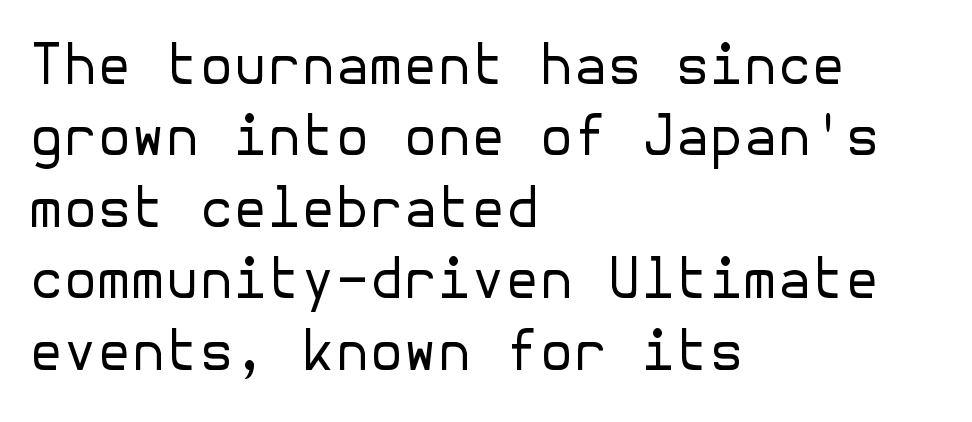
{"serif": "no", "italic": "no", "bold": "no", "weight": "regular", "width": "normal", "stroke_contrast": "low", "x_height": "medium", "underline": "no", "align": "left", "line_spacing": "normal", "line_spacing_ratio": 1.3, "letter_spacing": "normal", "letter_spacing_em": 0.0, "glyph_px": 55}
